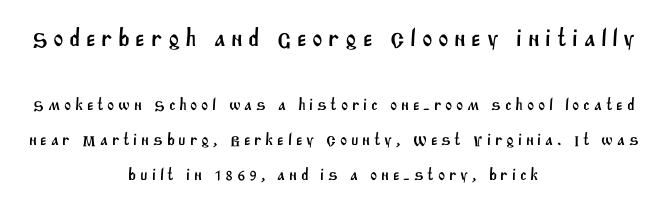
The image shows 25 px text type; set centered, loose line spacing (2.05x), unusually wide letter spacing (+0.22 em), not underlined; the first (top) block is 1.47x larger.
